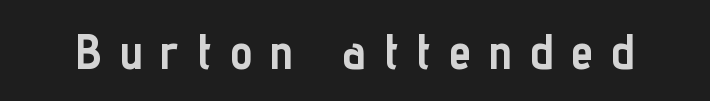
The letters are spread apart with noticeably loose tracking. Has an underline been added? It has not. The rendering shows plain stroke endings on the letterforms — a sans-serif design. When letters stand straight like this, we call the style roman or upright. Each glyph is drawn with heavy, bold strokes.
